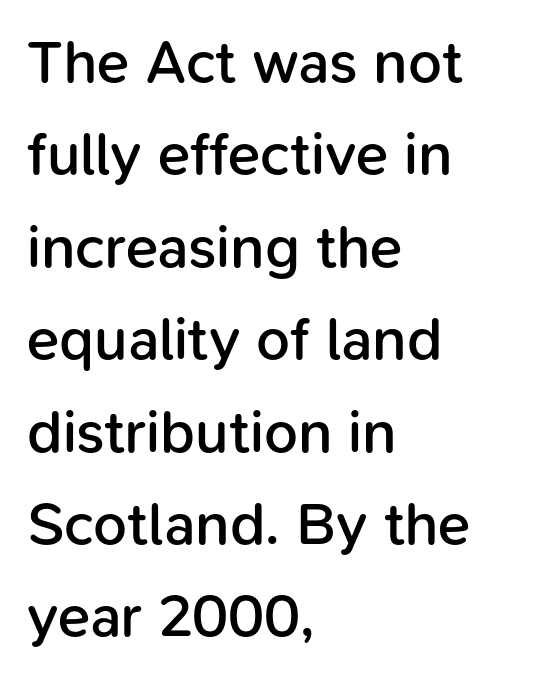
The image shows 60 px semibold sans-serif type, upright; set left-aligned, normal line spacing (1.54x), normal letter spacing, not underlined; low stroke contrast and a medium x-height.
